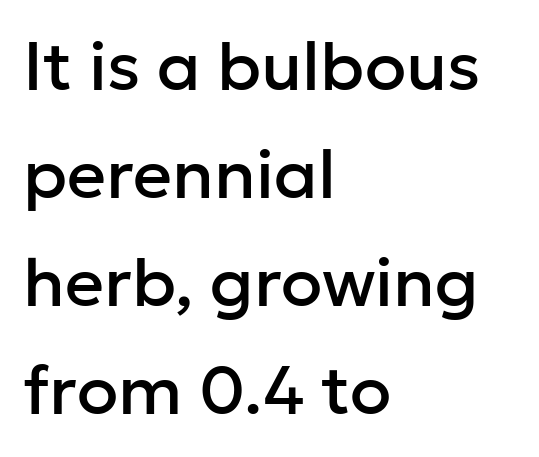
{"serif": "no", "italic": "no", "width": "normal", "stroke_contrast": "low", "x_height": "medium", "monospaced": "no", "underline": "no", "align": "left", "line_spacing": "normal", "line_spacing_ratio": 1.59, "letter_spacing": "normal", "letter_spacing_em": 0.0, "glyph_px": 68}
